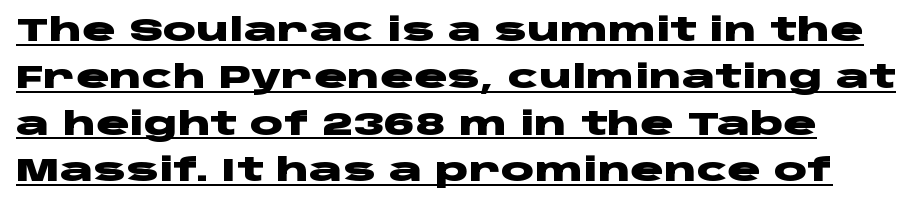
The image shows 31 px heavy, wide sans-serif type, upright; set normal line spacing (1.51x), normal letter spacing, underlined; low stroke contrast and a large x-height.
